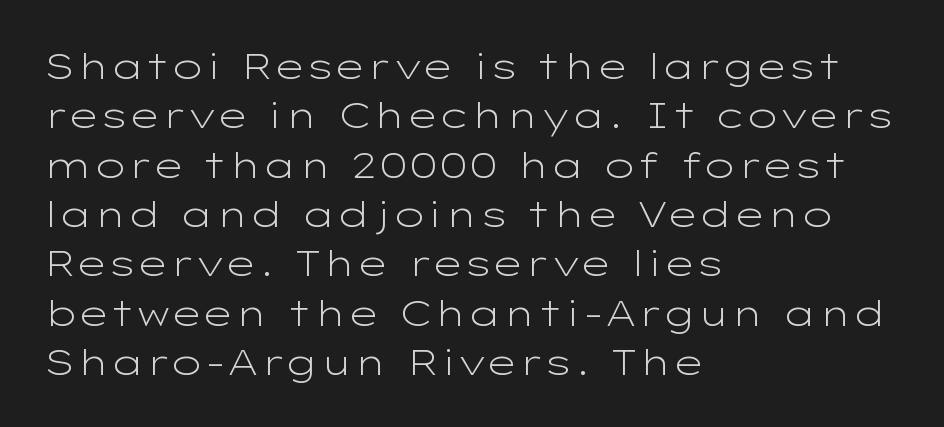
{"serif": "no", "italic": "no", "bold": "no", "weight": "light", "width": "wide", "stroke_contrast": "low", "x_height": "medium", "monospaced": "no", "underline": "no", "align": "left", "line_spacing": "normal", "line_spacing_ratio": 1.37, "letter_spacing": "normal", "letter_spacing_em": 0.0, "glyph_px": 36}
